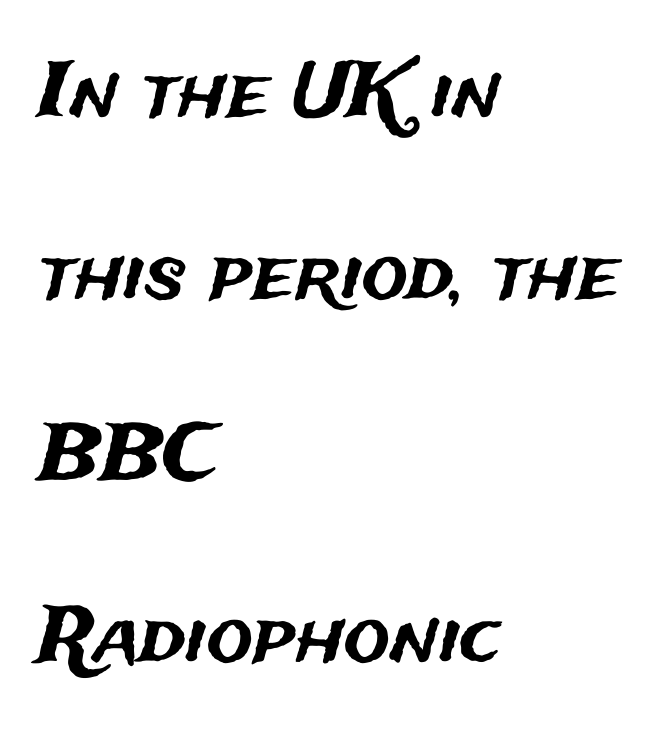
{"serif": "no", "width": "normal", "stroke_contrast": "medium", "x_height": "medium", "monospaced": "no", "underline": "no", "align": "left", "line_spacing": "loose", "line_spacing_ratio": 2.36, "letter_spacing": "normal", "letter_spacing_em": 0.0, "glyph_px": 77}
